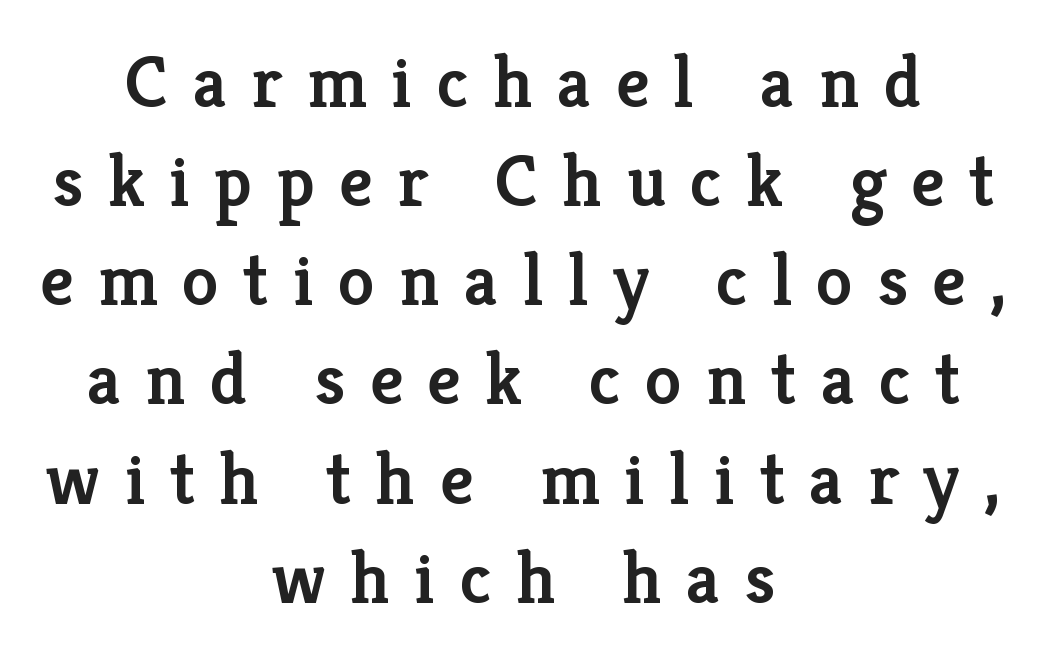
Letter spacing: wide. Each new line begins a customary step beneath the previous one. The passage is arranged like a title page — every line centered. Underline: absent.
